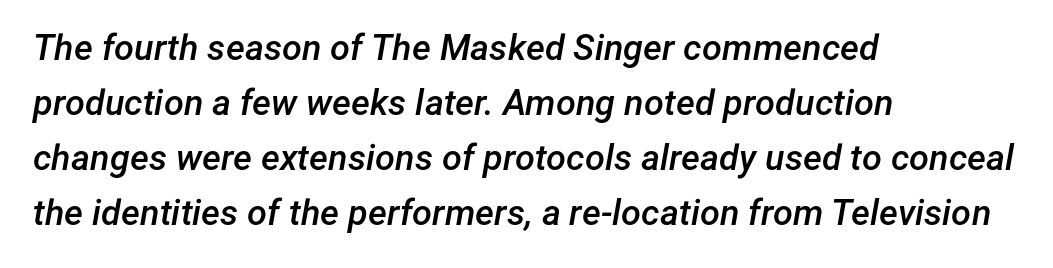
The image shows 36 px semibold type, italic (leaning right); set left-aligned, normal line spacing (1.53x), normal letter spacing, not underlined; low stroke contrast and a medium x-height.
